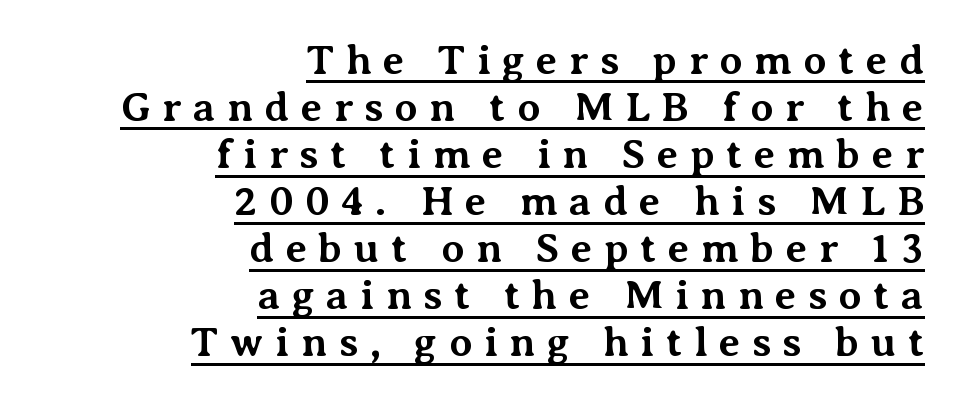
The image shows 42 px bold serif type, upright; set right-aligned, tight line spacing (1.12x), unusually wide letter spacing (+0.27 em), underlined; medium stroke contrast and a medium x-height.
